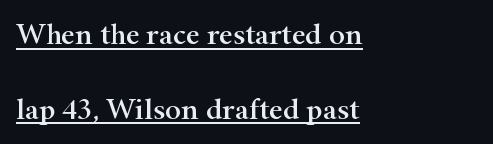
Vertically, the passage feels expansive, rows floating well apart. Is this a fixed-width face? No — the glyphs have proportional, varying widths. The rendering shows small feet on the letterforms — a serif design. Words appear dense and cohesive because spacing is normal. If you drew a line through each stem, it would be perfectly vertical.
